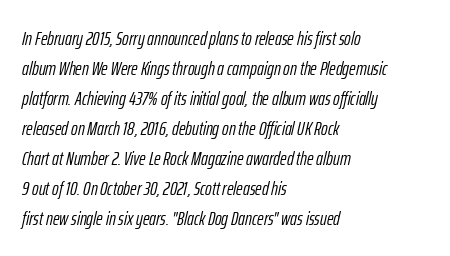
The specimen reads as italic at a glance. This block has exactly the height ordinary leading produces. Plain, unruled lines of type. Weight class: somewhere from thin through regular. Line beginnings align vertically; line endings do not. How are the letters spaced? Ordinarily, with no added tracking.
